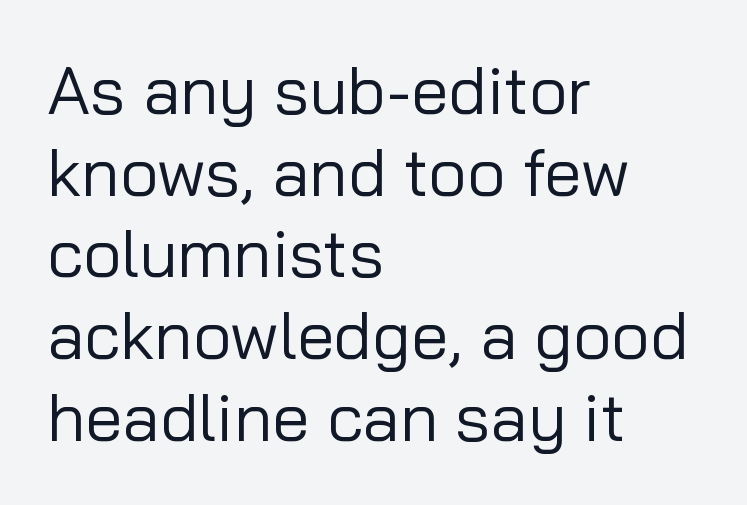
{"serif": "no", "italic": "no", "bold": "no", "weight": "regular", "width": "normal", "stroke_contrast": "low", "x_height": "medium", "monospaced": "no", "underline": "no", "align": "left", "line_spacing_ratio": 1.22, "letter_spacing": "normal", "letter_spacing_em": 0.0, "glyph_px": 67}
